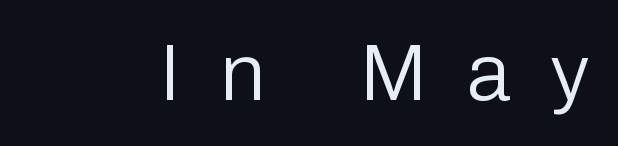
{"serif": "no", "italic": "no", "bold": "no", "weight": "regular", "width": "normal", "stroke_contrast": "low", "x_height": "medium", "monospaced": "no", "underline": "no", "letter_spacing": "wide", "letter_spacing_em": 0.49, "glyph_px": 80}
